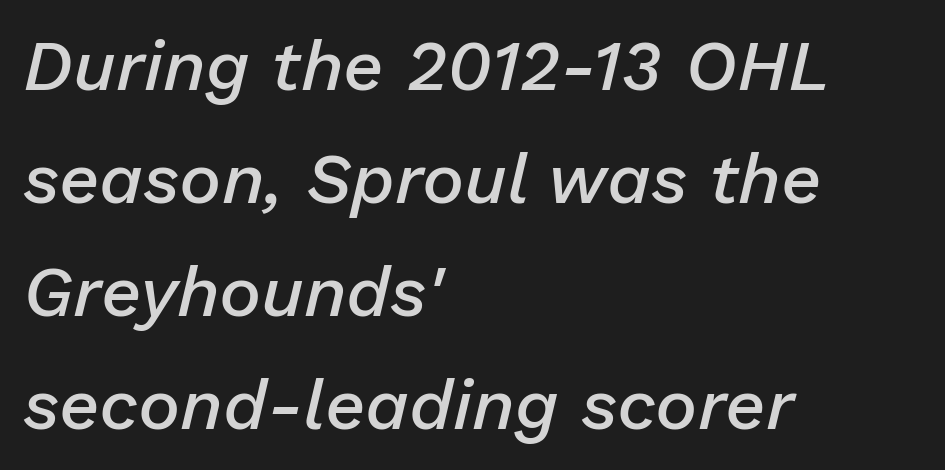
{"italic": "yes", "lean": "right", "slant_degrees": 13, "bold": "semi", "weight": "semibold", "width": "normal", "stroke_contrast": "low", "x_height": "medium", "monospaced": "no", "underline": "no", "align": "left", "line_spacing": "normal", "line_spacing_ratio": 1.59, "letter_spacing": "normal", "letter_spacing_em": 0.0, "glyph_px": 71}
